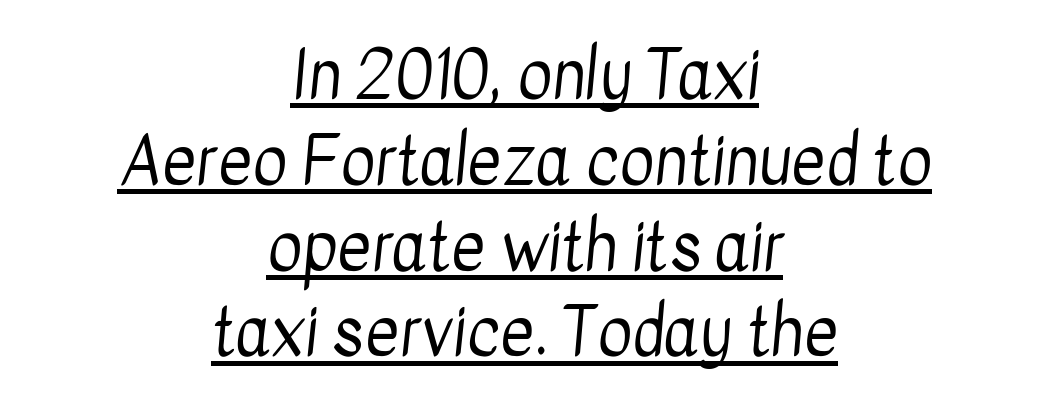
The image shows 66 px regular-weight, condensed sans-serif type; set centered, normal line spacing (1.3x), normal letter spacing, underlined; low stroke contrast and a medium x-height.
